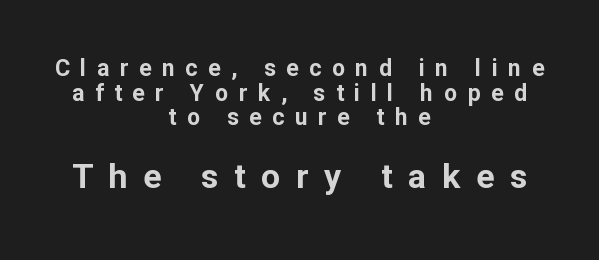
The image shows 34 px bold sans-serif type, upright; set centered, tight line spacing (1.07x), unusually wide letter spacing (+0.46 em), not underlined; the second (bottom) block is 1.48x larger; low stroke contrast and a medium x-height.
